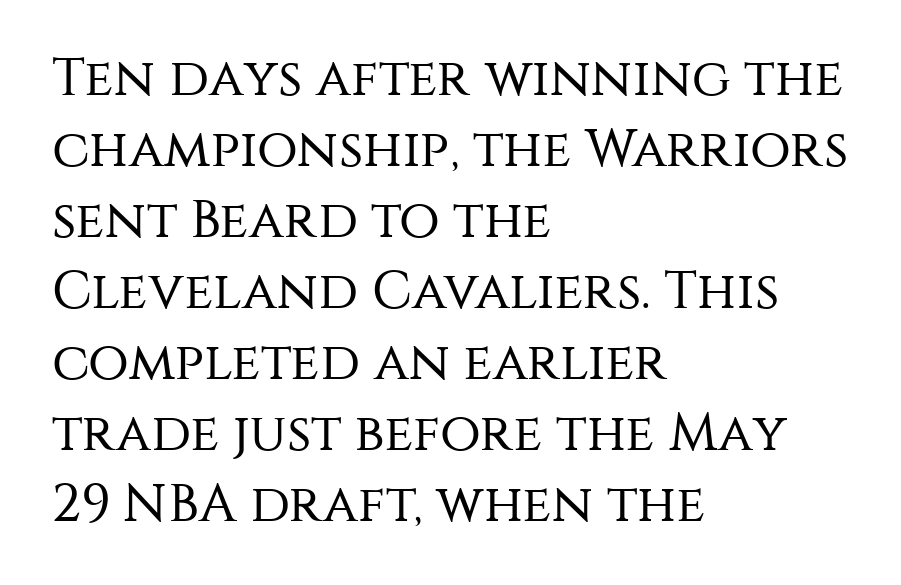
Do the characters align in a grid? No, the font is proportional. The characters display no serif detailing; their extremities are plain. Bare-footed words on every line. Rendered with straight, roman letterforms. The rendering uses a moderate line-height, typical for paragraphs. Is the block centered? No — it sits flush against the left margin.
